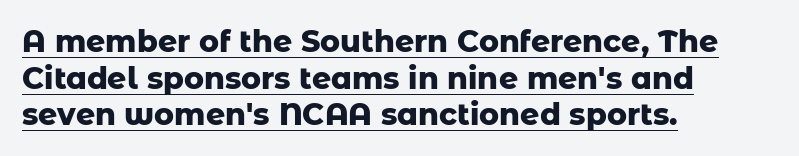
The image shows 30 px heavy sans-serif type, upright; set left-aligned, line spacing 1.22x, normal letter spacing, underlined; low stroke contrast and a medium x-height.
